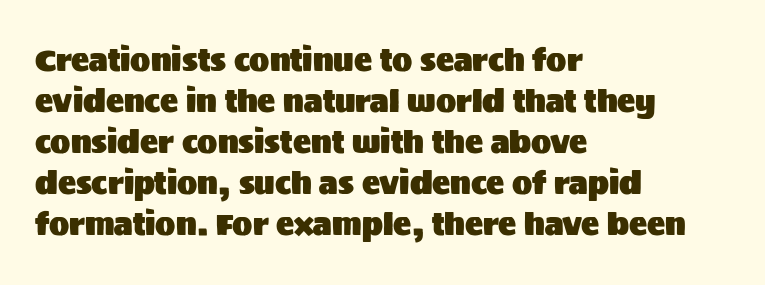
{"serif": "no", "italic": "no", "width": "normal", "stroke_contrast": "medium", "x_height": "large", "monospaced": "no", "underline": "no", "align": "left", "line_spacing": "normal", "line_spacing_ratio": 1.37, "letter_spacing": "normal", "letter_spacing_em": 0.0, "glyph_px": 30}
